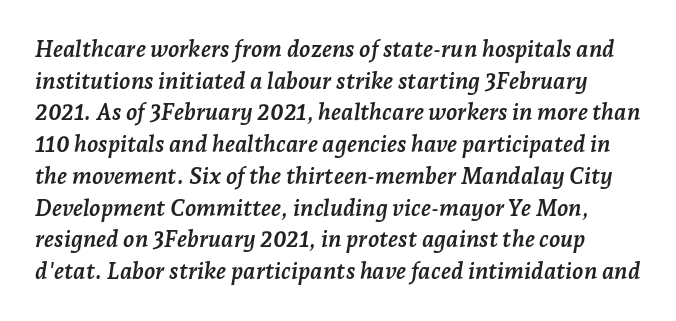
The image shows 23 px bold type, italic (leaning right); set normal line spacing (1.38x), normal letter spacing, not underlined.
